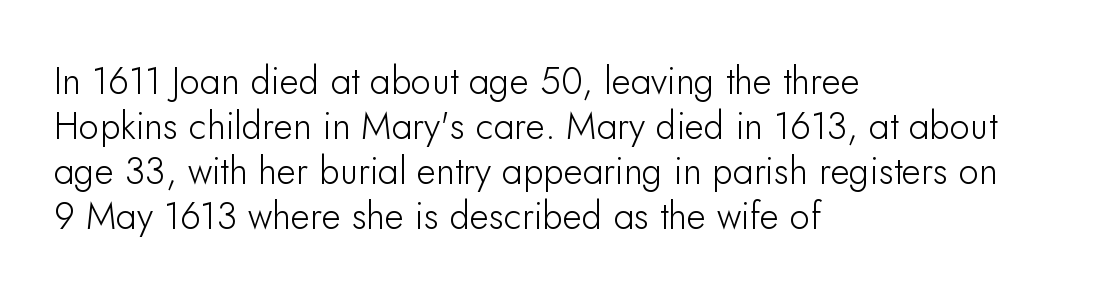
Q: Is the text italic (slanted)? A: No, it is upright.
Q: Is the typeface a serif or a sans-serif typeface? A: Sans-serif.
Q: Is the text underlined? A: No.
Q: How is the paragraph aligned? A: Left-aligned.
Q: Is the spacing between letters normal or unusually wide? A: Normal.
Q: Width (condensed, normal, or wide)? A: Normal.
Q: Stroke contrast? A: Low.
Q: x-height? A: Small.
Q: Monospaced? A: No.
